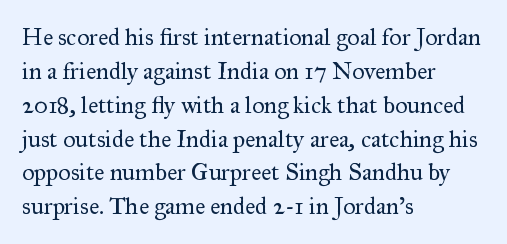
The image shows 24 px text type, upright; set left-aligned, normal line spacing (1.41x), normal letter spacing, not underlined.
